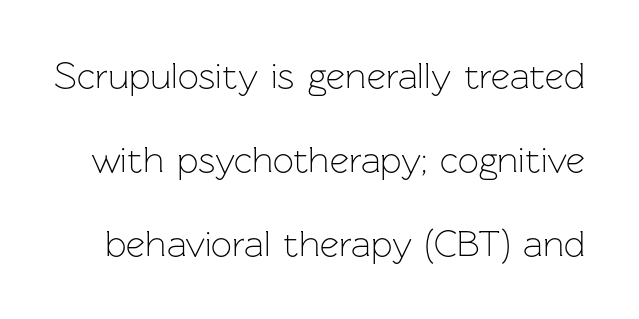
Q: Is the text bold? A: No.
Q: Is the text italic (slanted)? A: No, it is upright.
Q: Is the typeface a serif or a sans-serif typeface? A: Sans-serif.
Q: Is the text underlined? A: No.
Q: Is the spacing between letters normal or unusually wide? A: Normal.
Q: Is the spacing between lines tight, normal or loose? A: Loose.
Q: Width (condensed, normal, or wide)? A: Normal.
Q: Stroke contrast? A: Low.
Q: x-height? A: Medium.
Q: Monospaced? A: No.
